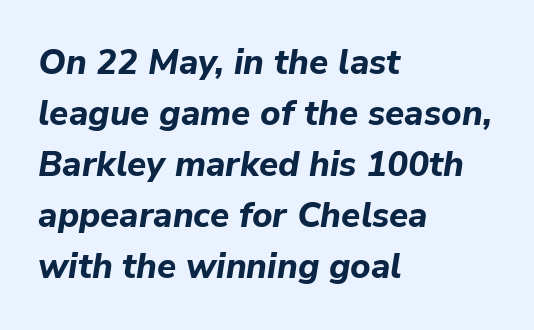
The image shows 35 px bold type, italic (leaning right); set left-aligned, normal line spacing (1.46x), normal letter spacing, not underlined; low stroke contrast and a medium x-height.
